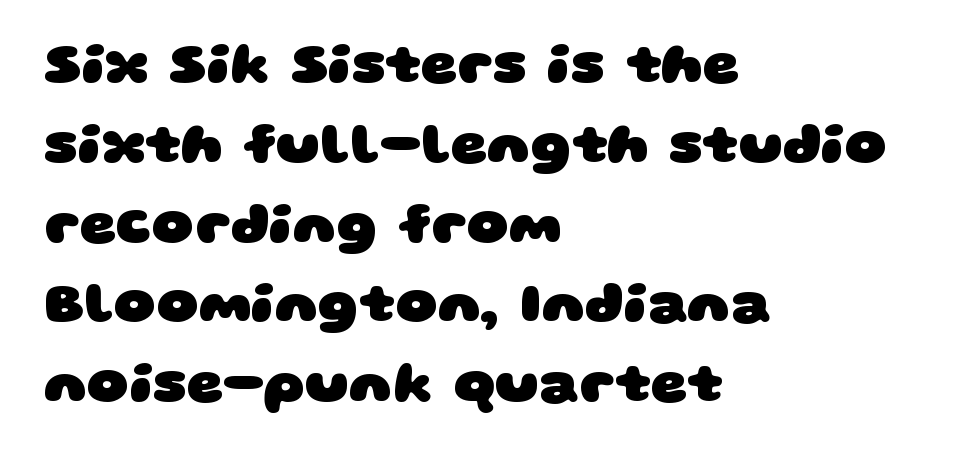
{"serif": "no", "bold": "yes", "weight": "heavy", "width": "wide", "stroke_contrast": "low", "x_height": "large", "monospaced": "no", "underline": "no", "align": "left", "line_spacing": "normal", "line_spacing_ratio": 1.4, "letter_spacing": "normal", "letter_spacing_em": 0.0, "glyph_px": 57}
